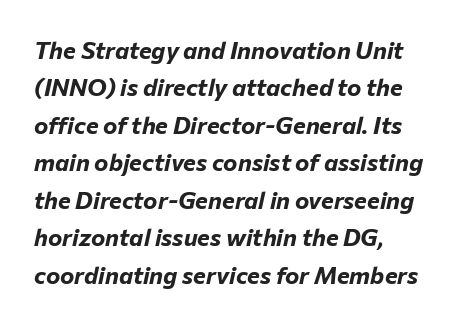
The image shows 24 px bold type, italic (leaning right); set left-aligned, normal line spacing (1.56x), normal letter spacing, not underlined.
